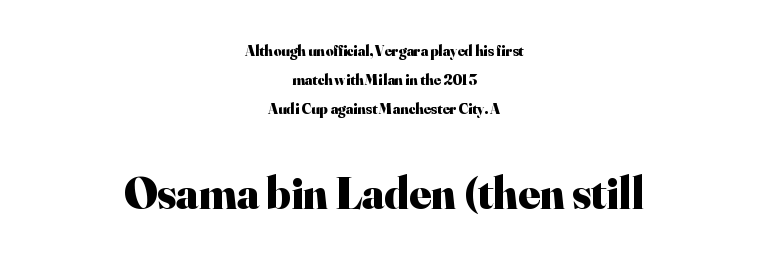
Emphasis by weight is at full strength: bold. Nope, not italic — everything's standing straight. This rendering uses center alignment, leaving both contours irregular but symmetric. Here the designer chose a conventional face with non-uniform glyph widths.
